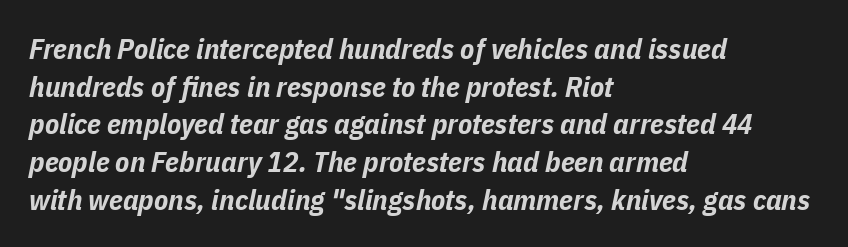
Q: Is the text bold? A: Yes.
Q: Is the text italic (slanted)? A: Yes, it leans right by about 11 degrees.
Q: Is the text underlined? A: No.
Q: How is the paragraph aligned? A: Left-aligned.
Q: Is the spacing between letters normal or unusually wide? A: Normal.
Q: Is the spacing between lines tight, normal or loose? A: Normal.
Q: Width (condensed, normal, or wide)? A: Condensed.
Q: Stroke contrast? A: Low.
Q: x-height? A: Medium.
Q: Monospaced? A: No.
